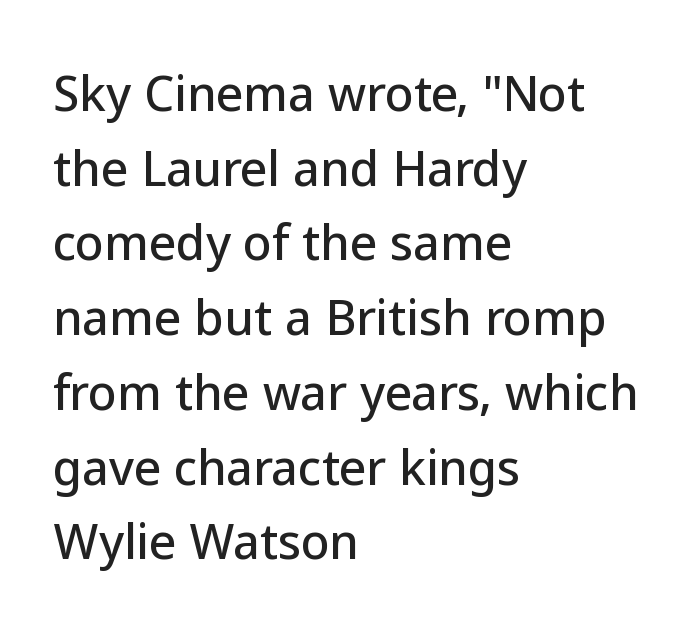
The image shows 47 px sans-serif type, upright; set left-aligned, normal line spacing (1.59x), normal letter spacing, not underlined; low stroke contrast and a medium x-height.
